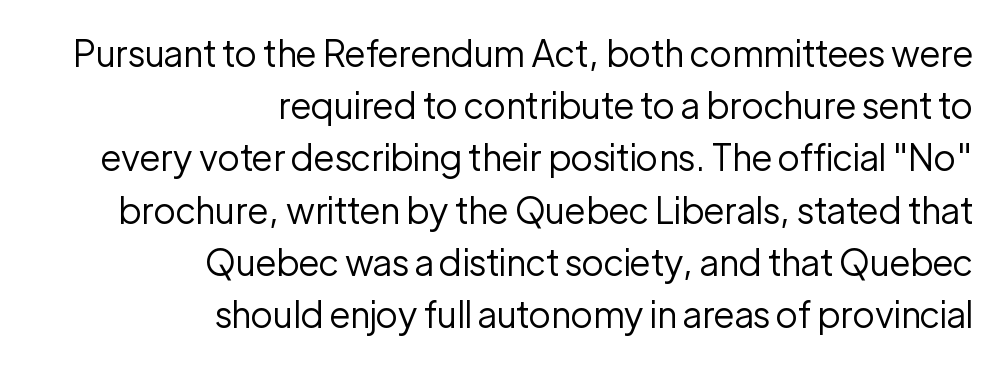
Note: no serifs on the glyphs. Character widths vary here, with narrow letters taking less room than wide ones. A typesetter would mark this as roman, not italic. Summary of vertical rhythm: regular, with standard interline spacing.
